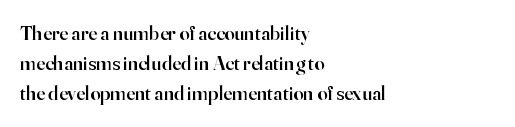
Q: Is the text bold? A: Semi-bold.
Q: Is the text italic (slanted)? A: No, it is upright.
Q: Is the text underlined? A: No.
Q: How is the paragraph aligned? A: Left-aligned.
Q: Is the spacing between letters normal or unusually wide? A: Normal.
Q: Is the spacing between lines tight, normal or loose? A: Normal.
